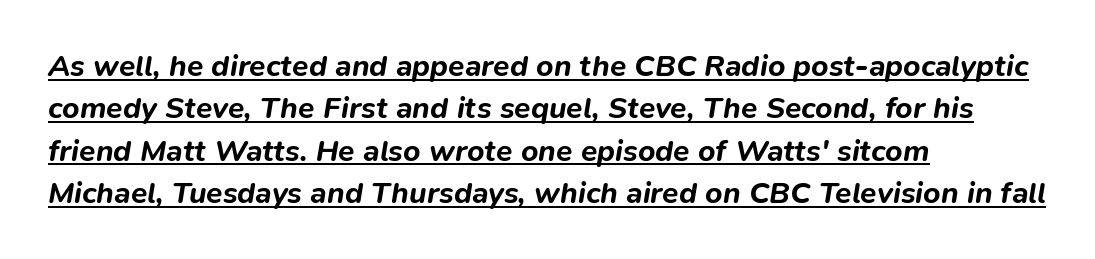
Q: Is the text bold? A: Yes.
Q: Is the text italic (slanted)? A: Yes, it leans right by about 9 degrees.
Q: Is the text underlined? A: Yes.
Q: How is the paragraph aligned? A: Left-aligned.
Q: Is the spacing between letters normal or unusually wide? A: Normal.
Q: Is the spacing between lines tight, normal or loose? A: Normal.
Q: Width (condensed, normal, or wide)? A: Normal.
Q: Stroke contrast? A: Low.
Q: x-height? A: Medium.
Q: Monospaced? A: No.
